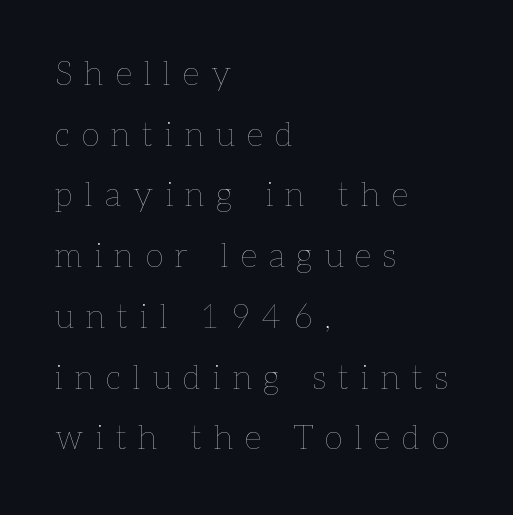
Q: Is the text bold? A: No.
Q: Is the text italic (slanted)? A: No, it is upright.
Q: Is the text underlined? A: No.
Q: How is the paragraph aligned? A: Left-aligned.
Q: Is the spacing between letters normal or unusually wide? A: Unusually wide.
Q: Width (condensed, normal, or wide)? A: Normal.
Q: Stroke contrast? A: Low.
Q: x-height? A: Medium.
Q: Monospaced? A: No.
